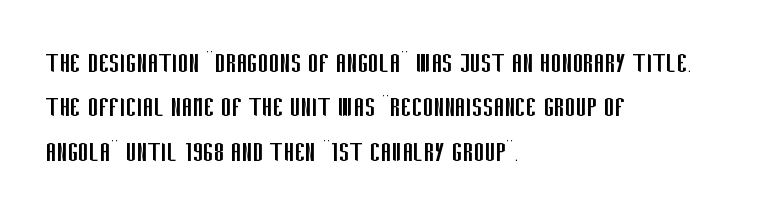
{"serif": "no", "italic": "no", "bold": "no", "weight": "regular", "width": "condensed", "stroke_contrast": "low", "x_height": "large", "monospaced": "no", "underline": "no", "align": "left", "line_spacing": "normal", "line_spacing_ratio": 1.39, "letter_spacing": "normal", "letter_spacing_em": 0.0, "glyph_px": 32}
